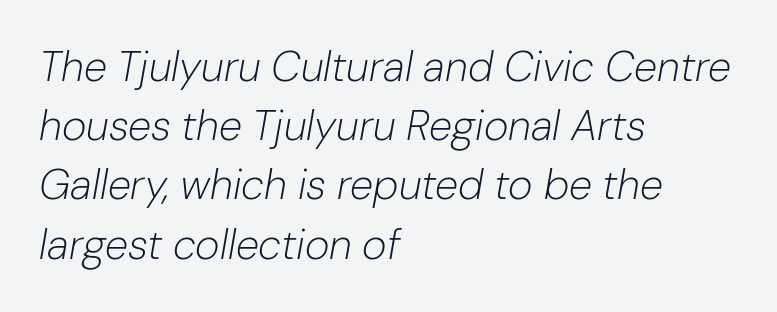
Q: Is the text bold? A: No.
Q: Is the text italic (slanted)? A: Yes, it leans right by about 10 degrees.
Q: Is the text underlined? A: No.
Q: How is the paragraph aligned? A: Left-aligned.
Q: Is the spacing between letters normal or unusually wide? A: Normal.
Q: Is the spacing between lines tight, normal or loose? A: Normal.
Q: Width (condensed, normal, or wide)? A: Normal.
Q: Stroke contrast? A: Low.
Q: x-height? A: Medium.
Q: Monospaced? A: No.
